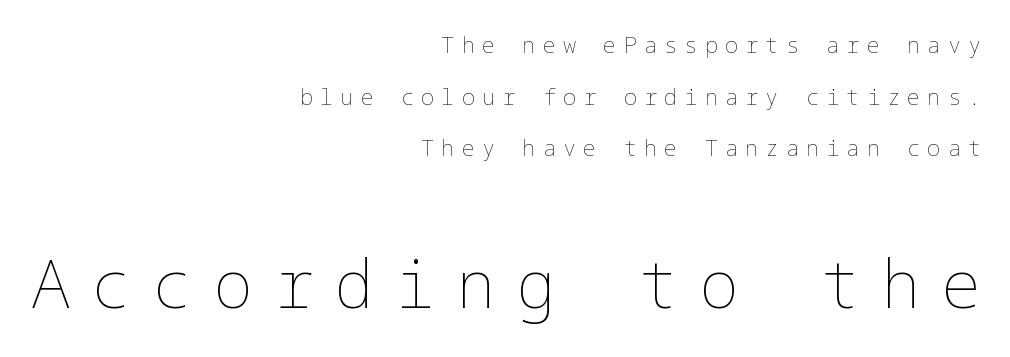
Visually the block forms a straight wall on the right and a jagged coastline on the left. Words appear elongated and porous because spacing is wide. Honestly, the rows look like they've been pulled way apart. Look at the glyph heights: the lower group is clearly the bigger setting. Rendered with straight, roman letterforms.
